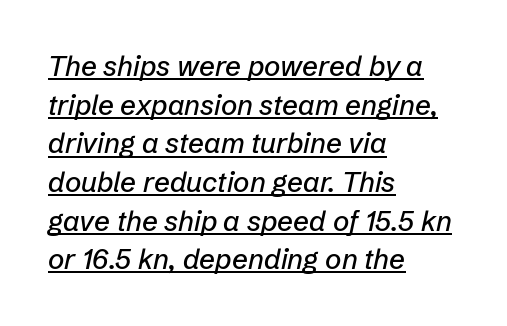
Q: Is the text italic (slanted)? A: Yes, it leans right by about 12 degrees.
Q: Is the text underlined? A: Yes.
Q: How is the paragraph aligned? A: Left-aligned.
Q: Is the spacing between letters normal or unusually wide? A: Normal.
Q: Is the spacing between lines tight, normal or loose? A: Normal.
Q: Width (condensed, normal, or wide)? A: Normal.
Q: Stroke contrast? A: Low.
Q: x-height? A: Medium.
Q: Monospaced? A: No.
